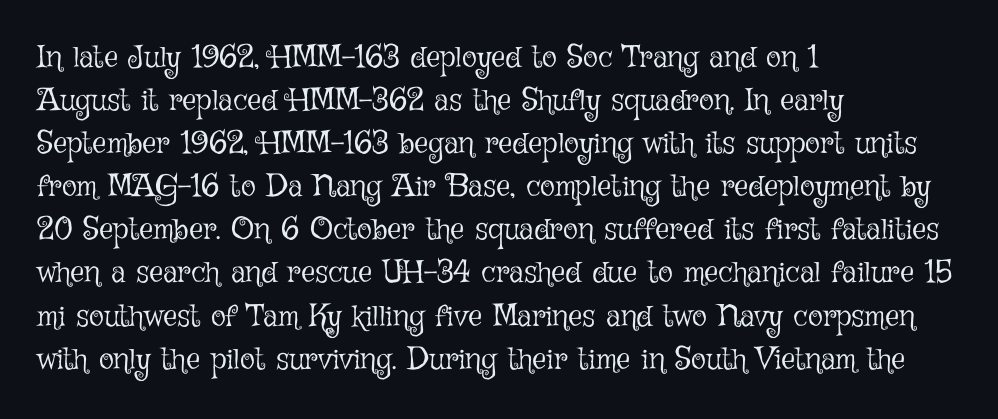
{"italic": "no", "bold": "no", "weight": "light", "width": "normal", "stroke_contrast": "low", "x_height": "medium", "monospaced": "no", "underline": "no", "align": "left", "line_spacing": "normal", "line_spacing_ratio": 1.39, "letter_spacing": "normal", "letter_spacing_em": 0.0, "glyph_px": 31}
